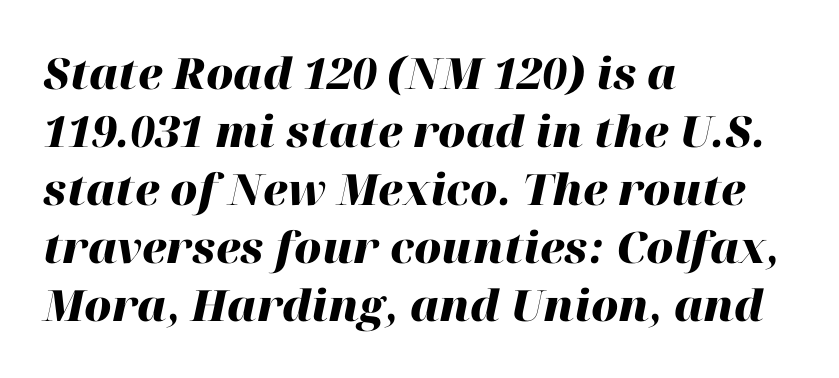
{"italic": "yes", "lean": "right", "slant_degrees": 12, "bold": "yes", "weight": "heavy", "width": "normal", "stroke_contrast": "high", "x_height": "medium", "monospaced": "no", "underline": "no", "align": "left", "line_spacing": "normal", "line_spacing_ratio": 1.35, "letter_spacing": "normal", "letter_spacing_em": 0.0, "glyph_px": 43}
